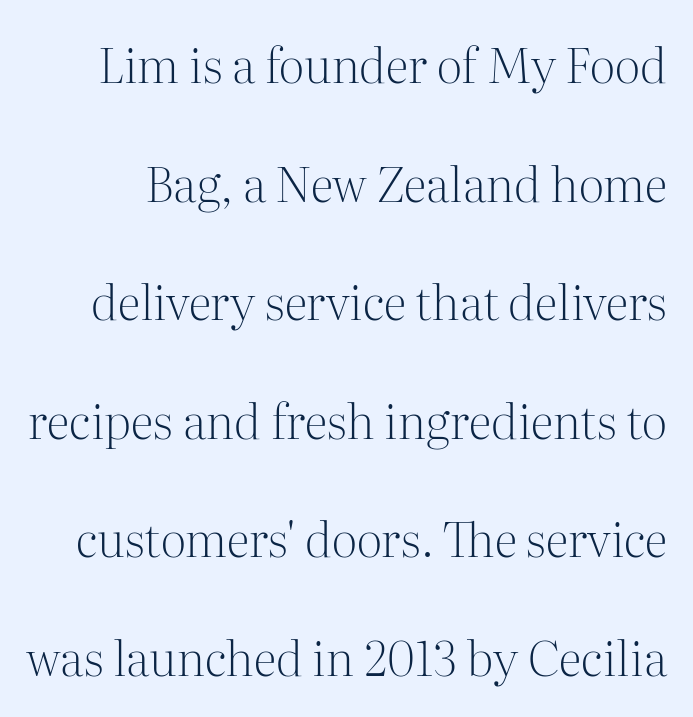
{"serif": "yes", "italic": "no", "bold": "no", "weight": "light", "width": "normal", "stroke_contrast": "medium", "x_height": "medium", "monospaced": "no", "underline": "no", "line_spacing": "loose", "line_spacing_ratio": 2.47, "letter_spacing": "normal", "letter_spacing_em": 0.0, "glyph_px": 48}
